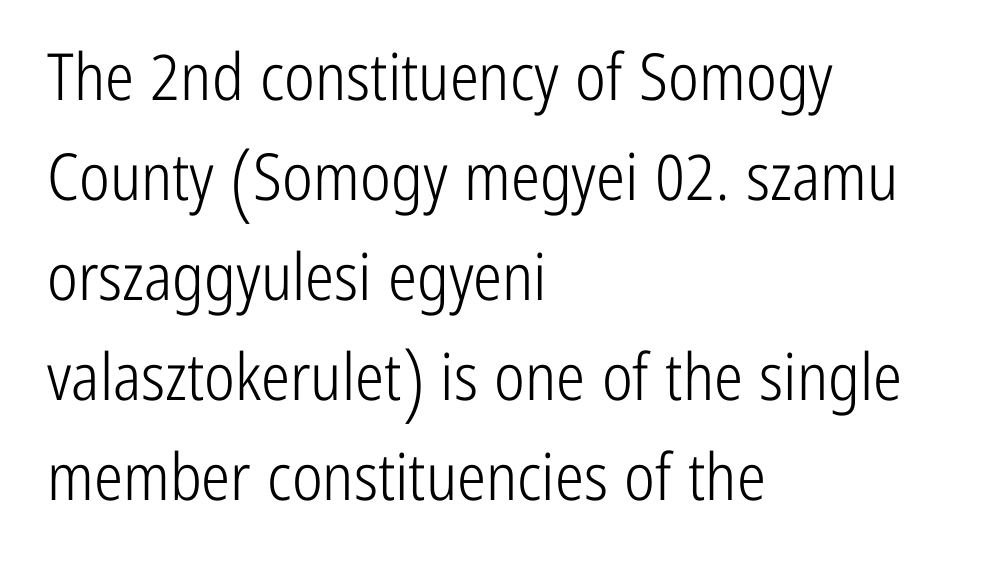
Q: Is the text bold? A: No.
Q: Is the text italic (slanted)? A: No, it is upright.
Q: Is the typeface a serif or a sans-serif typeface? A: Sans-serif.
Q: Is the text underlined? A: No.
Q: How is the paragraph aligned? A: Left-aligned.
Q: Is the spacing between letters normal or unusually wide? A: Normal.
Q: Is the spacing between lines tight, normal or loose? A: Normal.
Q: Width (condensed, normal, or wide)? A: Condensed.
Q: Stroke contrast? A: Low.
Q: x-height? A: Medium.
Q: Monospaced? A: No.
